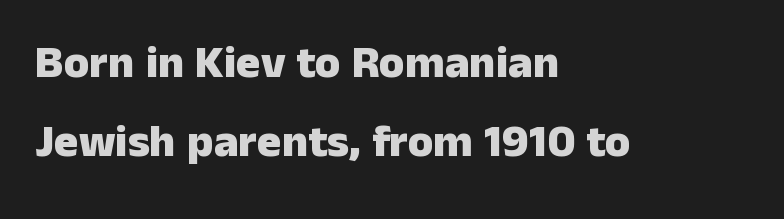
Q: Is the text bold? A: Yes.
Q: Is the text italic (slanted)? A: No, it is upright.
Q: Is the typeface a serif or a sans-serif typeface? A: Sans-serif.
Q: Is the text underlined? A: No.
Q: How is the paragraph aligned? A: Left-aligned.
Q: Is the spacing between letters normal or unusually wide? A: Normal.
Q: Width (condensed, normal, or wide)? A: Normal.
Q: Stroke contrast? A: Low.
Q: x-height? A: Medium.
Q: Monospaced? A: No.
